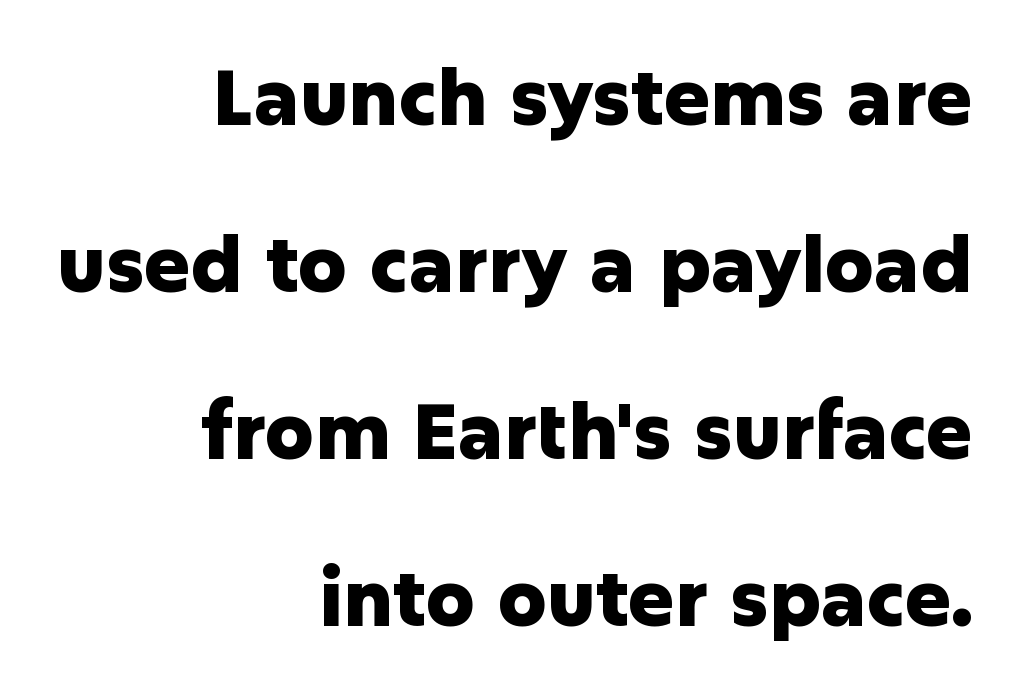
Q: Is the text bold? A: Yes.
Q: Is the text italic (slanted)? A: No, it is upright.
Q: Is the typeface a serif or a sans-serif typeface? A: Sans-serif.
Q: Is the text underlined? A: No.
Q: How is the paragraph aligned? A: Right-aligned.
Q: Is the spacing between letters normal or unusually wide? A: Normal.
Q: Is the spacing between lines tight, normal or loose? A: Loose.
Q: Width (condensed, normal, or wide)? A: Normal.
Q: Stroke contrast? A: Low.
Q: x-height? A: Medium.
Q: Monospaced? A: No.
